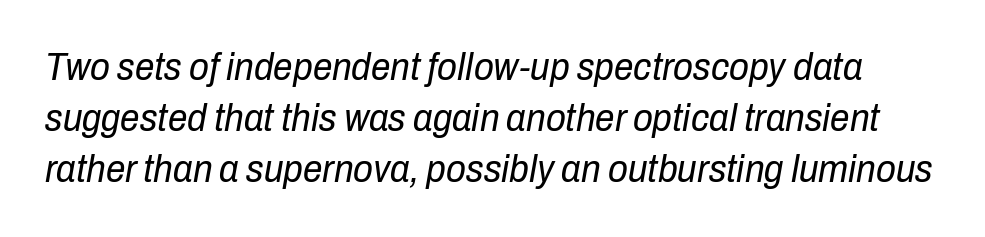
Q: Is the text bold? A: No.
Q: Is the text italic (slanted)? A: Yes, it leans right by about 10 degrees.
Q: Is the text underlined? A: No.
Q: Is the spacing between letters normal or unusually wide? A: Normal.
Q: Is the spacing between lines tight, normal or loose? A: Normal.
Q: Width (condensed, normal, or wide)? A: Condensed.
Q: Stroke contrast? A: Low.
Q: x-height? A: Medium.
Q: Monospaced? A: No.
